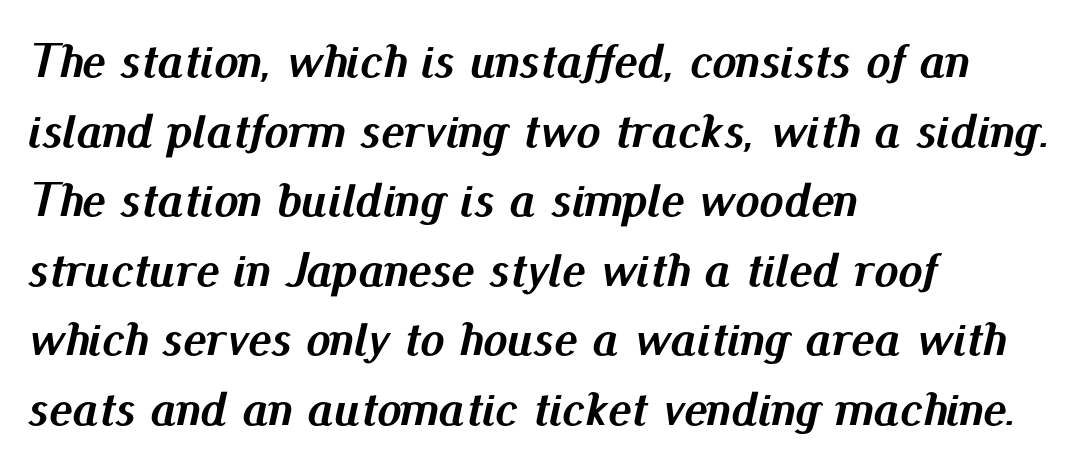
{"italic": "yes", "lean": "right", "slant_degrees": 13, "bold": "yes", "weight": "semibold", "width": "normal", "stroke_contrast": "medium", "x_height": "small", "monospaced": "no", "underline": "no", "align": "left", "line_spacing": "normal", "line_spacing_ratio": 1.42, "letter_spacing": "normal", "letter_spacing_em": 0.0, "glyph_px": 49}
